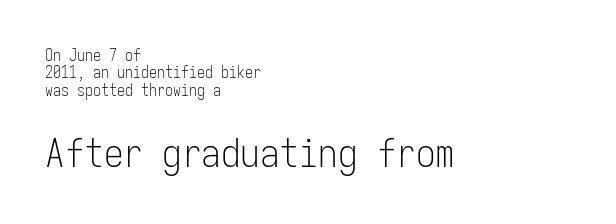
The gaps between neighbouring characters are ordinary and unremarkable. The typeface chosen for these lines omits serifs. Cramped leading. Typeset ragged right — the left edge is the straight one. Whoever set this made the second block the dominant, larger element. Do the characters align in a grid? Yes, the font is monospaced.
